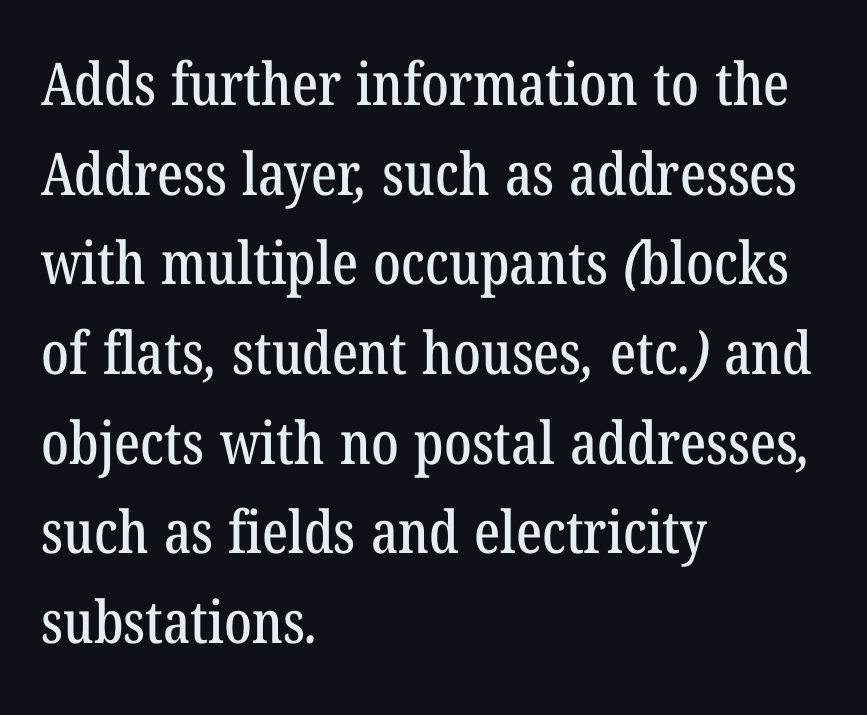
Is the letter spacing exaggerated? No — it looks like the ordinary default. Descender tails drop into unmarked territory. Yep, those are serifs on the letters. Teacher's note: observe the even left margin — that is flush-left alignment.
